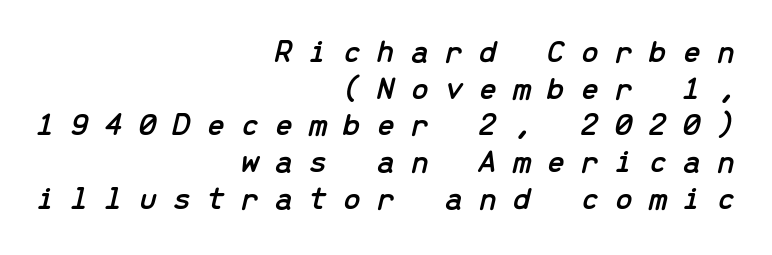
The image shows 33 px text type, italic (leaning right), monospaced; set right-aligned, tight line spacing (1.11x), unusually wide letter spacing (+0.47 em), not underlined; low stroke contrast and a medium x-height.
